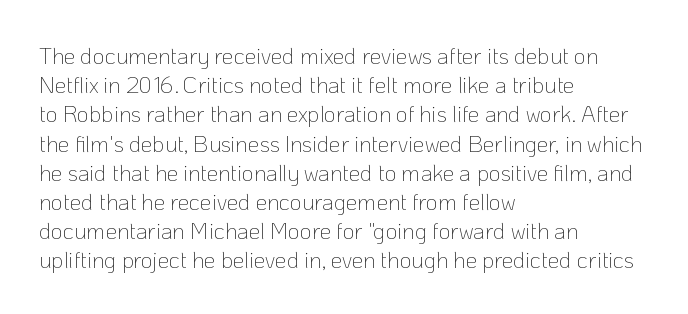
{"italic": "no", "bold": "no", "underline": "no", "align": "left", "line_spacing": "normal", "line_spacing_ratio": 1.27, "letter_spacing": "normal", "letter_spacing_em": 0.0, "glyph_px": 23}
